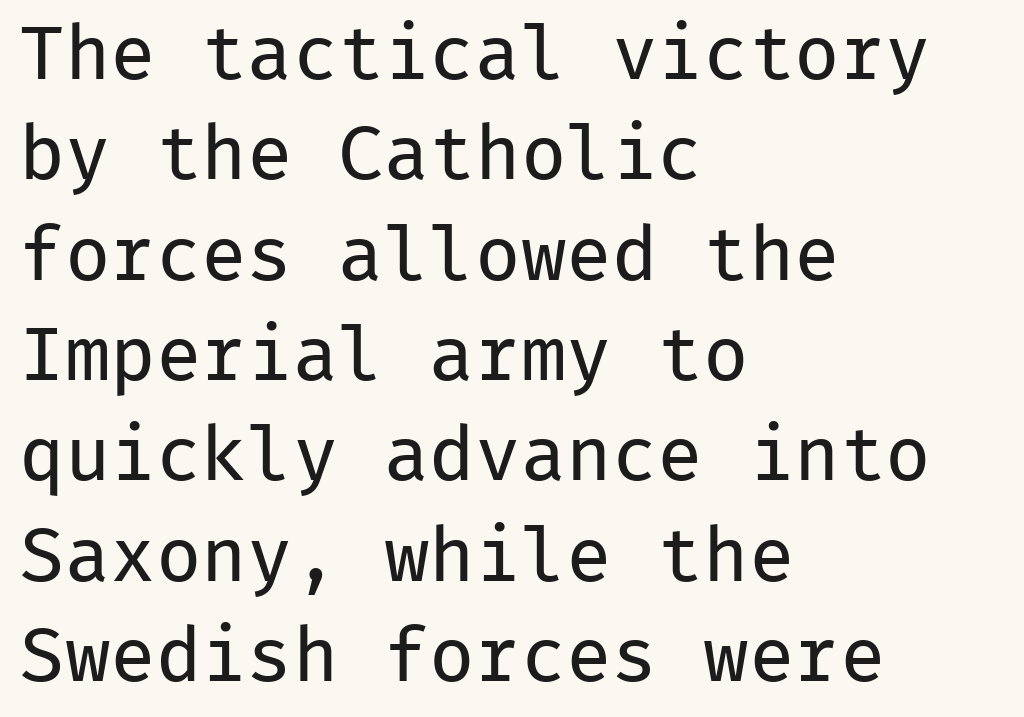
{"serif": "no", "italic": "no", "bold": "no", "weight": "regular", "width": "normal", "stroke_contrast": "low", "x_height": "medium", "monospaced": "yes", "underline": "no", "align": "left", "line_spacing": "normal", "line_spacing_ratio": 1.32, "letter_spacing": "normal", "letter_spacing_em": 0.0, "glyph_px": 76}
